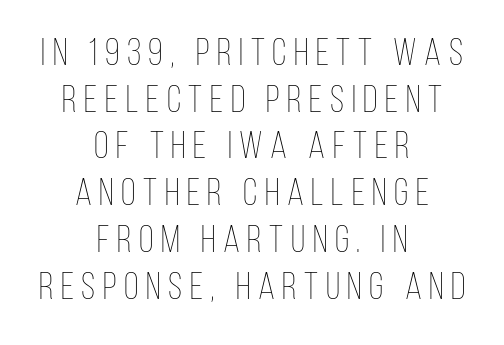
The image shows 38 px thin, condensed type, upright; set centered, line spacing 1.23x, unusually wide letter spacing (+0.2 em), not underlined; low stroke contrast and a large x-height.
